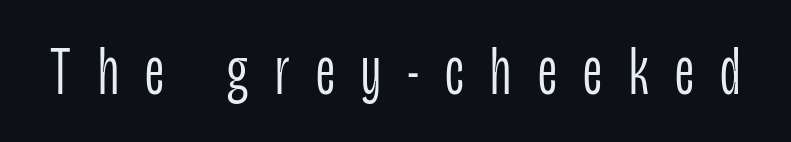
{"serif": "no", "italic": "no", "bold": "no", "weight": "light", "width": "condensed", "stroke_contrast": "low", "x_height": "large", "monospaced": "no", "underline": "no", "letter_spacing": "wide", "letter_spacing_em": 0.39, "glyph_px": 69}
